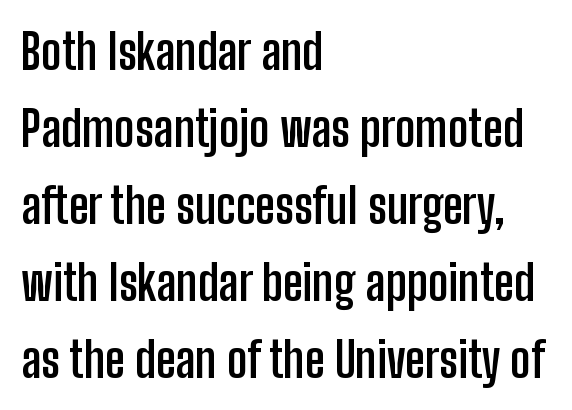
Q: Is the text bold? A: Yes.
Q: Is the text italic (slanted)? A: No, it is upright.
Q: Is the typeface a serif or a sans-serif typeface? A: Sans-serif.
Q: Is the text underlined? A: No.
Q: How is the paragraph aligned? A: Left-aligned.
Q: Is the spacing between letters normal or unusually wide? A: Normal.
Q: Is the spacing between lines tight, normal or loose? A: Normal.
Q: Width (condensed, normal, or wide)? A: Condensed.
Q: Stroke contrast? A: Low.
Q: x-height? A: Medium.
Q: Monospaced? A: No.
